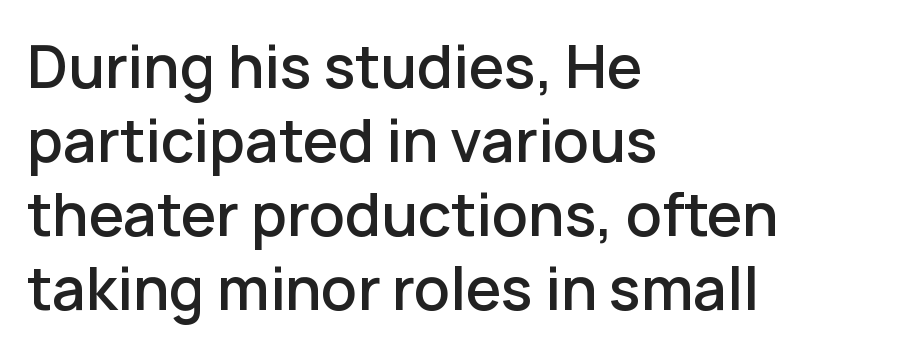
The letters are semibold — heavier than regular but short of a full bold. The space between consecutive lines is moderate. A typesetter would call this zero additional tracking. Note the varied advance widths — an 'i' is clearly narrower than an 'm'. The letters carry no serifs — their stems end cleanly without finishing strokes. Descenders are the only things crossing below the line.
